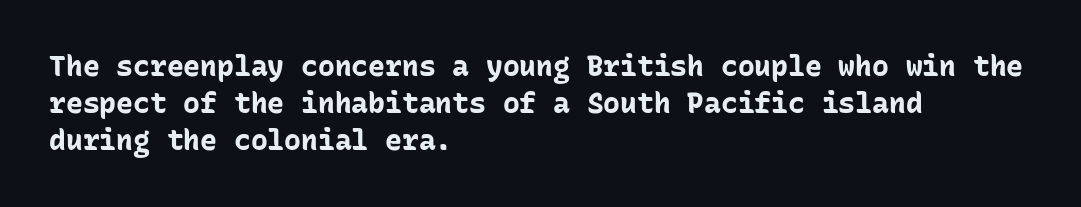
The image shows 28 px bold sans-serif type, upright, monospaced; set left-aligned, normal line spacing (1.33x), normal letter spacing, not underlined; low stroke contrast and a medium x-height.
